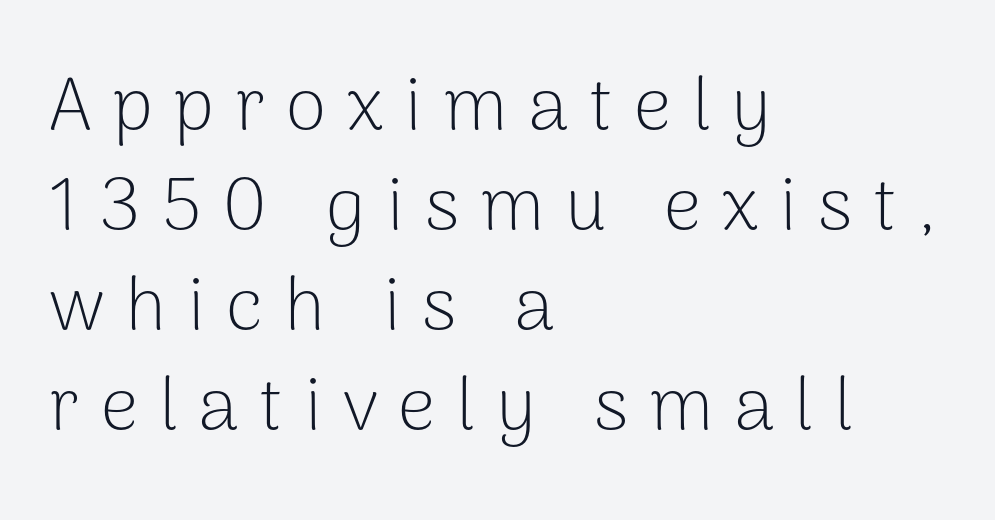
Q: Is the text bold? A: No.
Q: Is the text italic (slanted)? A: No, it is upright.
Q: Is the typeface a serif or a sans-serif typeface? A: Sans-serif.
Q: Is the text underlined? A: No.
Q: How is the paragraph aligned? A: Left-aligned.
Q: Is the spacing between letters normal or unusually wide? A: Unusually wide.
Q: Is the spacing between lines tight, normal or loose? A: Normal.
Q: Width (condensed, normal, or wide)? A: Normal.
Q: Stroke contrast? A: Low.
Q: x-height? A: Medium.
Q: Monospaced? A: No.
